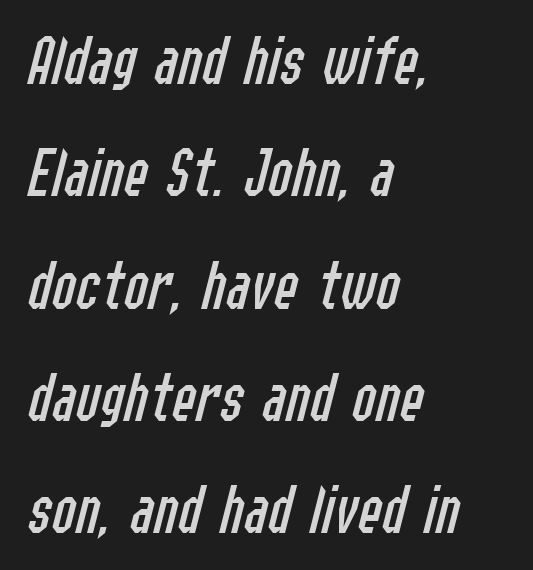
{"italic": "yes", "lean": "right", "slant_degrees": 14, "bold": "no", "weight": "regular", "width": "condensed", "stroke_contrast": "low", "x_height": "medium", "monospaced": "no", "underline": "no", "align": "left", "line_spacing": "normal", "line_spacing_ratio": 1.56, "letter_spacing": "normal", "letter_spacing_em": 0.0, "glyph_px": 72}
